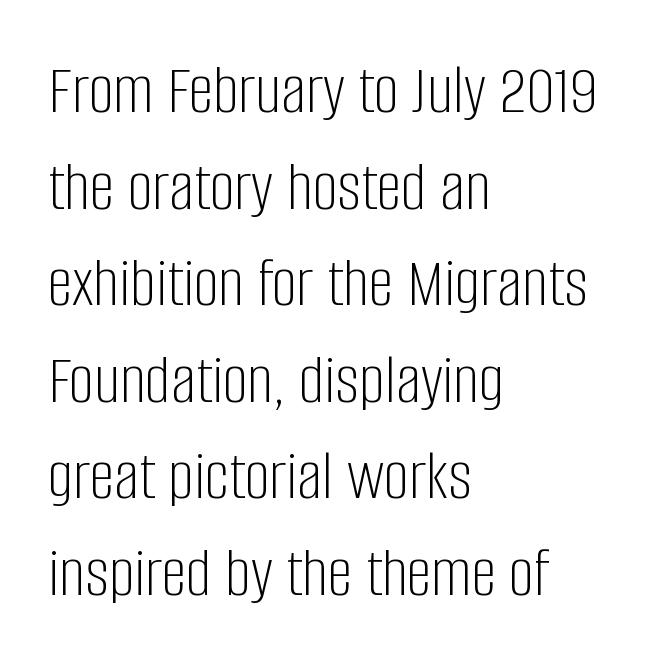
The image shows 71 px light, condensed sans-serif type, upright; set left-aligned, normal line spacing (1.36x), normal letter spacing, not underlined; low stroke contrast and a large x-height.
